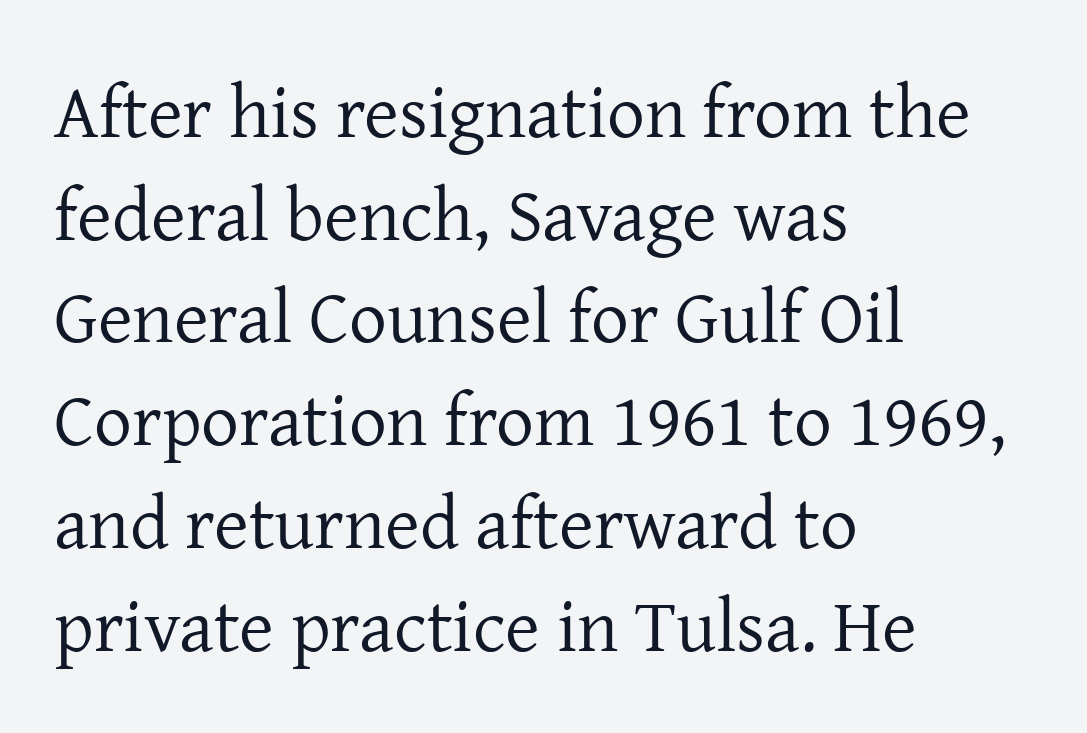
The glyphs are unaccompanied by any horizontal stroke below them. The passage shown is not bold in any degree. The type is set solid horizontally, with unmodified tracking. Looks like regular typesetting: each glyph gets only the width it needs. The lettering stays uniformly vertical, giving the passage a roman look.
